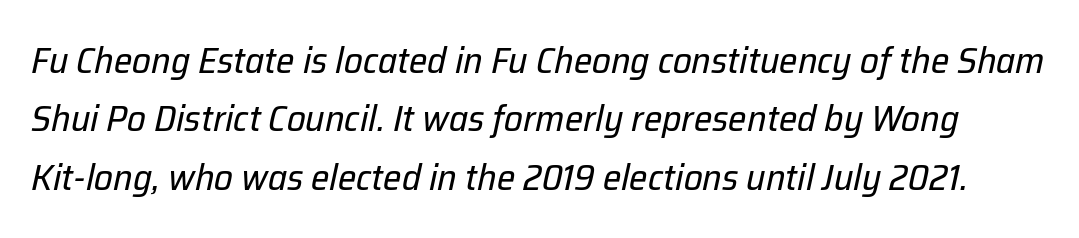
{"italic": "yes", "lean": "right", "slant_degrees": 12, "bold": "no", "weight": "regular", "width": "normal", "stroke_contrast": "low", "x_height": "medium", "monospaced": "no", "underline": "no", "line_spacing": "normal", "line_spacing_ratio": 1.58, "letter_spacing": "normal", "letter_spacing_em": 0.0, "glyph_px": 37}
